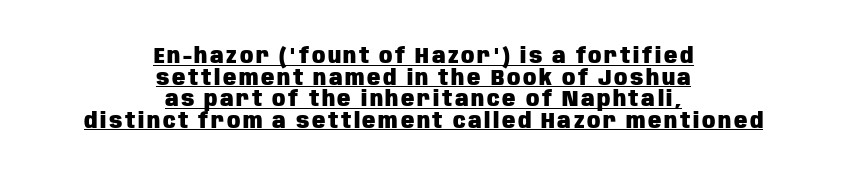
The whitespace from short lines is split evenly between both sides. Leading is clearly below the norm, producing a dense column. You can see a thin bar hugging the bottom of the glyphs. Unlike italic type, these characters show no tilt at all.
